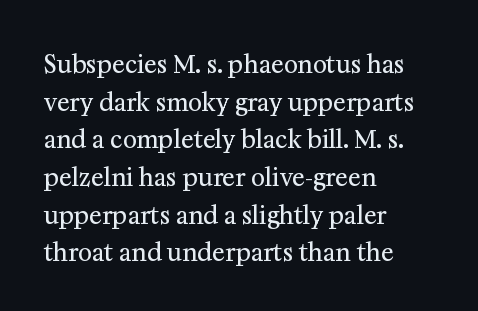
Q: Is the text bold? A: No.
Q: Is the text italic (slanted)? A: No, it is upright.
Q: Is the text underlined? A: No.
Q: How is the paragraph aligned? A: Left-aligned.
Q: Is the spacing between letters normal or unusually wide? A: Normal.
Q: Is the spacing between lines tight, normal or loose? A: Normal.
